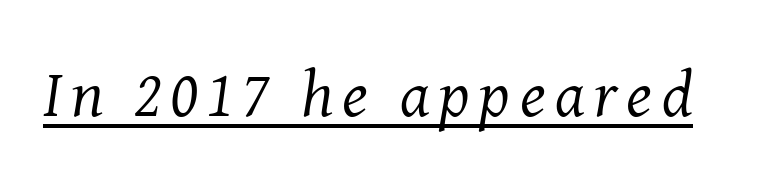
The face used here is proportionally spaced, like ordinary book or web type. Is this a heavy cut? Hardly; it is regular or lighter. Underline: present. The letters are slanted; this is an italic face. The letters carry serifs — small finishing strokes at the ends of their stems.
